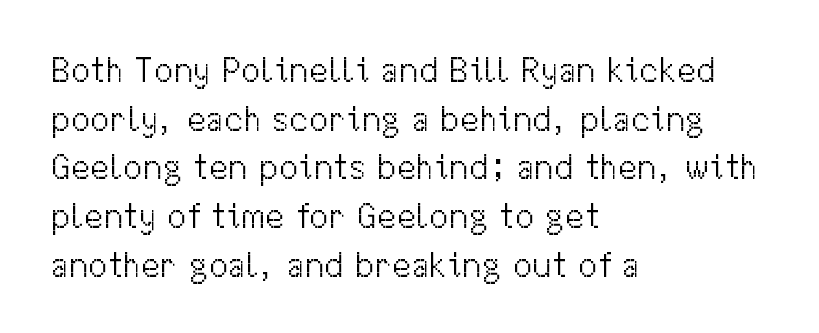
Q: Is the text bold? A: No.
Q: Is the text italic (slanted)? A: No, it is upright.
Q: Is the typeface a serif or a sans-serif typeface? A: Sans-serif.
Q: Is the text underlined? A: No.
Q: How is the paragraph aligned? A: Left-aligned.
Q: Is the spacing between letters normal or unusually wide? A: Normal.
Q: Is the spacing between lines tight, normal or loose? A: Normal.
Q: Width (condensed, normal, or wide)? A: Normal.
Q: Stroke contrast? A: Medium.
Q: x-height? A: Medium.
Q: Monospaced? A: No.
